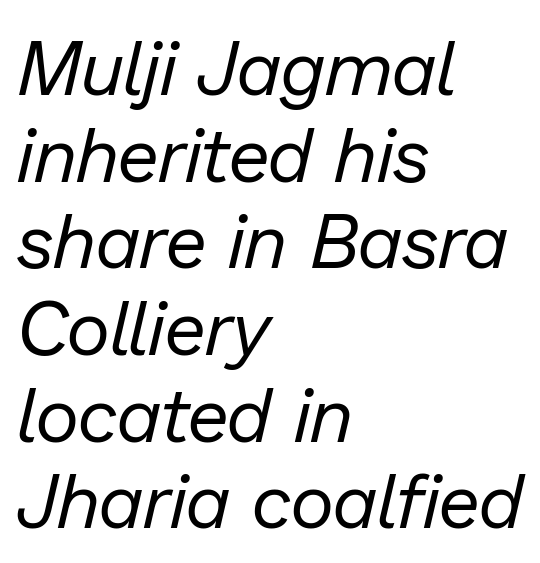
The cut favours lightness, reaching ordinary text weight at its darkest. The zone under the glyphs is completely vacant. A typesetter would call this proportional, since set widths differ per character. An italicized treatment has been applied to the whole sample. Spacing between characters is what you'd get straight out of the box. Regarding leading, the lines here are crowded together.
